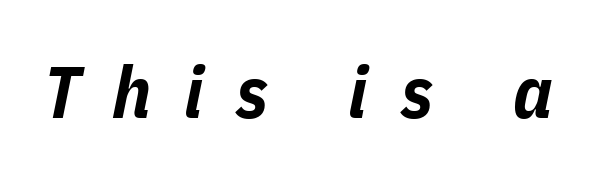
{"italic": "yes", "lean": "right", "slant_degrees": 11, "bold": "yes", "weight": "bold", "width": "condensed", "stroke_contrast": "low", "x_height": "medium", "monospaced": "no", "underline": "no", "letter_spacing": "wide", "letter_spacing_em": 0.44, "glyph_px": 73}
